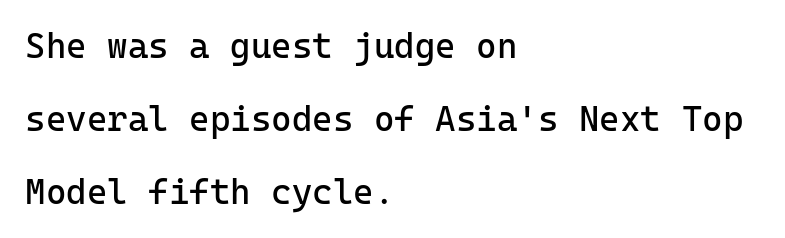
Q: Is the text bold? A: No.
Q: Is the text italic (slanted)? A: No, it is upright.
Q: Is the typeface a serif or a sans-serif typeface? A: Sans-serif.
Q: Is the text underlined? A: No.
Q: How is the paragraph aligned? A: Left-aligned.
Q: Is the spacing between letters normal or unusually wide? A: Normal.
Q: Is the spacing between lines tight, normal or loose? A: Loose.
Q: Width (condensed, normal, or wide)? A: Normal.
Q: Stroke contrast? A: Low.
Q: x-height? A: Medium.
Q: Monospaced? A: Yes.
